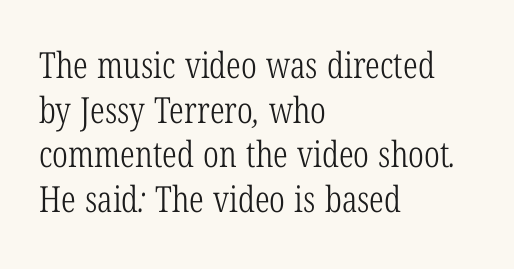
{"serif": "yes", "bold": "no", "weight": "light", "width": "condensed", "stroke_contrast": "low", "x_height": "medium", "monospaced": "no", "underline": "no", "align": "left", "line_spacing_ratio": 1.24, "letter_spacing": "normal", "letter_spacing_em": 0.0, "glyph_px": 36}
